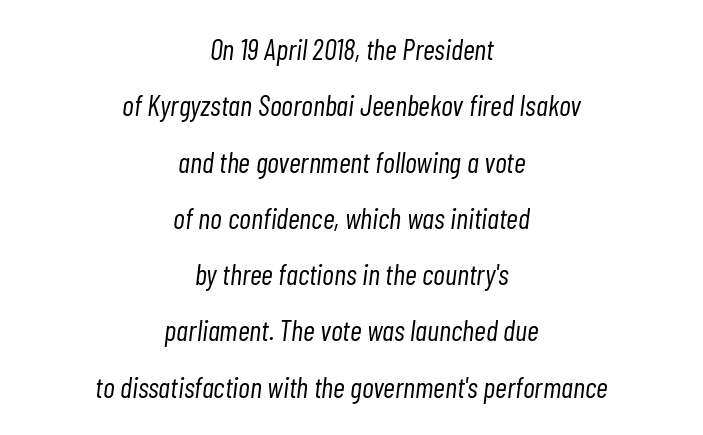
Q: Is the text bold? A: No.
Q: Is the text italic (slanted)? A: Yes, it leans right by about 7 degrees.
Q: Is the text underlined? A: No.
Q: How is the paragraph aligned? A: Centered.
Q: Is the spacing between letters normal or unusually wide? A: Normal.
Q: Is the spacing between lines tight, normal or loose? A: Loose.
Q: Width (condensed, normal, or wide)? A: Condensed.
Q: Stroke contrast? A: Low.
Q: x-height? A: Medium.
Q: Monospaced? A: No.
